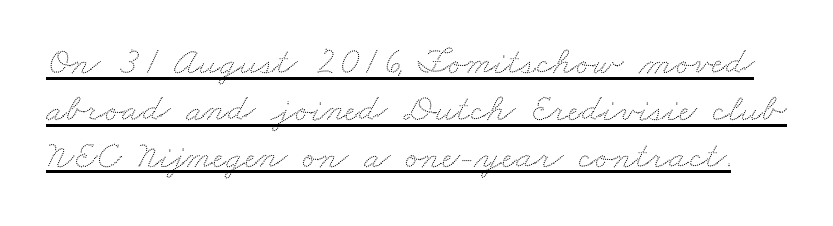
Q: Is the text underlined? A: Yes.
Q: Is the spacing between letters normal or unusually wide? A: Normal.
Q: Width (condensed, normal, or wide)? A: Wide.
Q: Stroke contrast? A: Low.
Q: x-height? A: Small.
Q: Monospaced? A: No.
